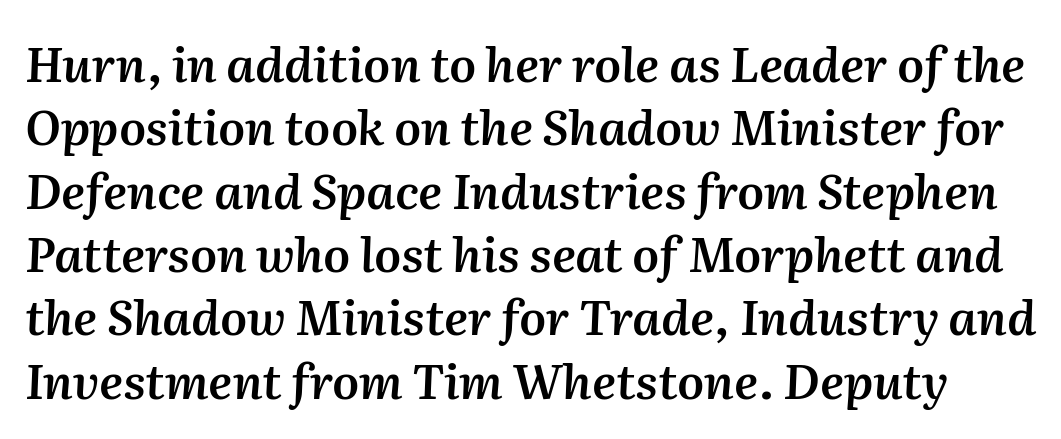
Underline: absent. Yep, that's italic — everything's leaning. Look at the tracking — it's just the regular setting, nothing added. Note the varied advance widths — an 'i' is clearly narrower than an 'm'. The lines sit at an ordinary, default distance from one another.
